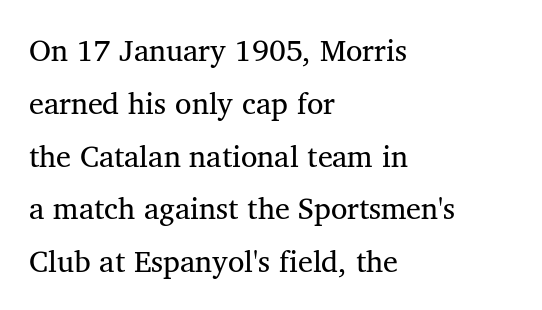
The image shows 30 px regular-weight serif type, upright; set left-aligned, line spacing 1.76x, normal letter spacing, not underlined; medium stroke contrast and a medium x-height.
